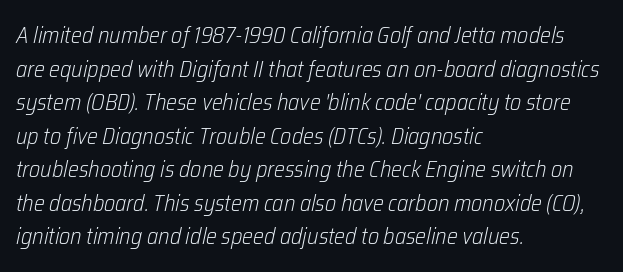
{"italic": "yes", "lean": "right", "slant_degrees": 12, "bold": "no", "underline": "no", "align": "left", "line_spacing": "normal", "line_spacing_ratio": 1.46, "letter_spacing": "normal", "letter_spacing_em": 0.0, "glyph_px": 23}
